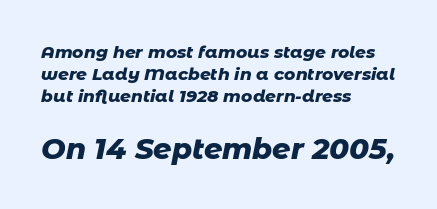
The text block is weighted toward the left margin, trailing off unevenly rightward. Evenly set lines give the paragraph a standard silhouette. Inter-character spacing is left at the font's built-in metrics. A full-strength bold gives these letters their thick strokes.
